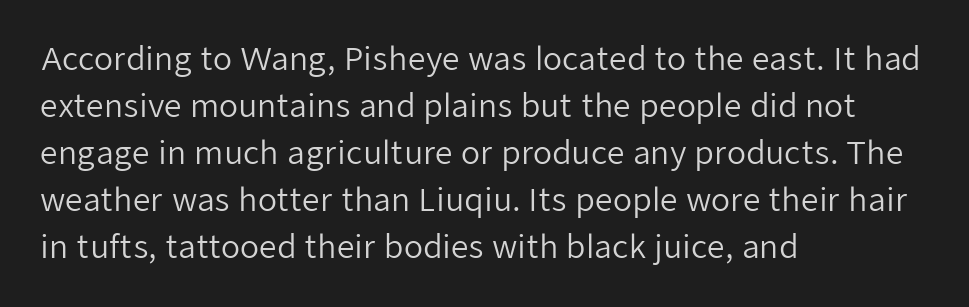
The image shows 31 px regular-weight sans-serif type, upright; set left-aligned, normal line spacing (1.52x), normal letter spacing, not underlined; low stroke contrast and a medium x-height.
